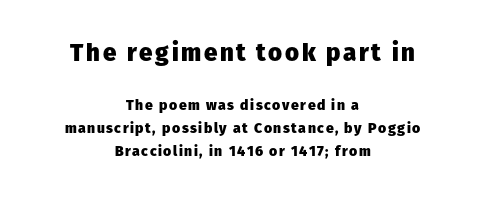
{"italic": "no", "bold": "yes", "underline": "no", "align": "center", "line_spacing": "normal", "line_spacing_ratio": 1.63, "larger_block": "first", "size_ratio": 1.71, "glyph_px": 24}
